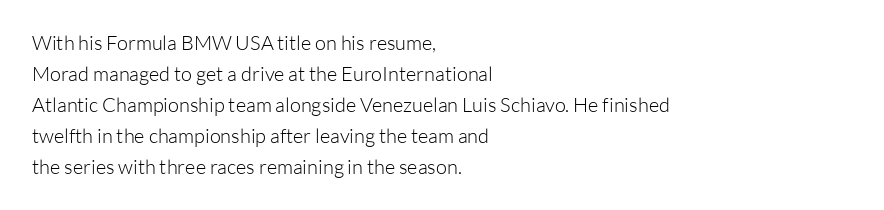
The image shows 20 px text type, upright; set left-aligned, normal line spacing (1.55x), normal letter spacing, not underlined.
